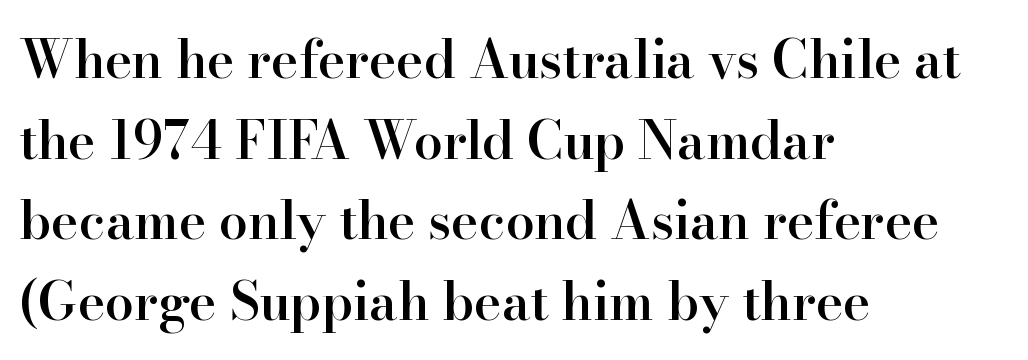
Q: Is the text bold? A: Semi-bold.
Q: Is the text italic (slanted)? A: No, it is upright.
Q: Is the typeface a serif or a sans-serif typeface? A: Serif.
Q: Is the text underlined? A: No.
Q: How is the paragraph aligned? A: Left-aligned.
Q: Is the spacing between letters normal or unusually wide? A: Normal.
Q: Is the spacing between lines tight, normal or loose? A: Normal.
Q: Width (condensed, normal, or wide)? A: Normal.
Q: Stroke contrast? A: High.
Q: x-height? A: Small.
Q: Monospaced? A: No.
